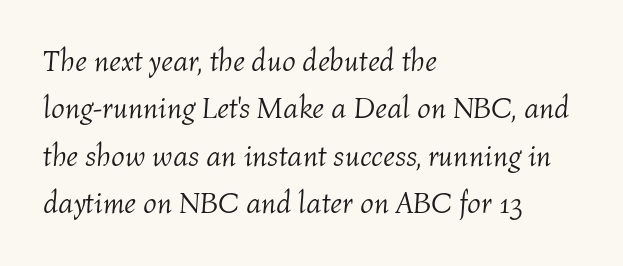
{"italic": "yes", "lean": "right", "slant_degrees": 4, "bold": "no", "weight": "light", "width": "normal", "stroke_contrast": "medium", "x_height": "medium", "monospaced": "no", "underline": "no", "align": "left", "line_spacing": "normal", "line_spacing_ratio": 1.58, "letter_spacing": "normal", "letter_spacing_em": 0.0, "glyph_px": 30}
